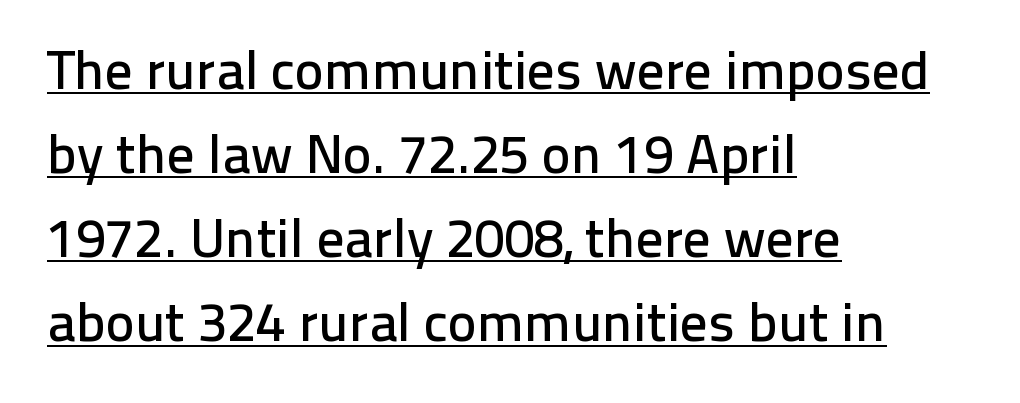
{"serif": "no", "italic": "no", "width": "normal", "stroke_contrast": "low", "x_height": "medium", "monospaced": "no", "underline": "yes", "align": "left", "line_spacing": "normal", "line_spacing_ratio": 1.53, "letter_spacing": "normal", "letter_spacing_em": 0.0, "glyph_px": 55}
